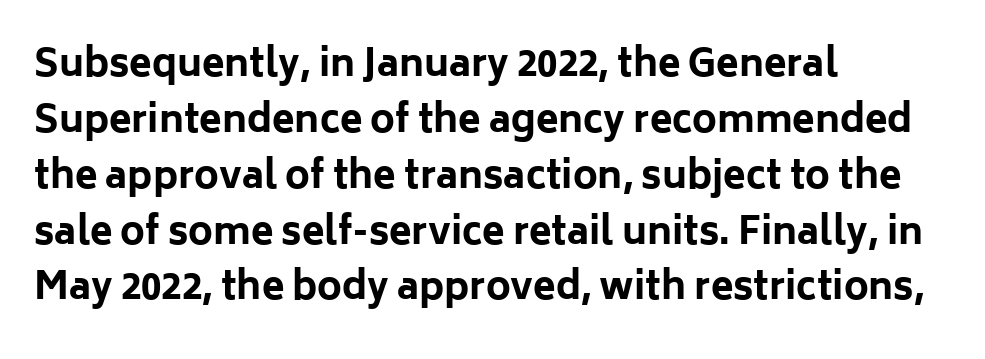
{"serif": "no", "italic": "no", "bold": "yes", "weight": "bold", "width": "normal", "stroke_contrast": "low", "x_height": "medium", "monospaced": "no", "underline": "no", "align": "left", "line_spacing": "normal", "line_spacing_ratio": 1.51, "letter_spacing": "normal", "letter_spacing_em": 0.0, "glyph_px": 37}
